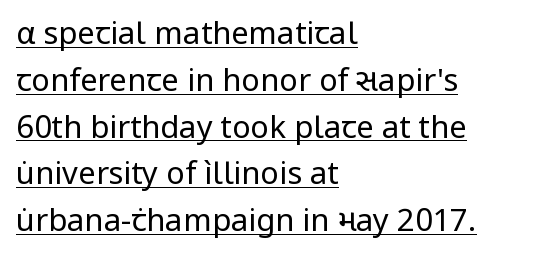
The image shows 31 px regular-weight sans-serif type, upright; set left-aligned, normal line spacing (1.51x), normal letter spacing, underlined; low stroke contrast and a medium x-height.
